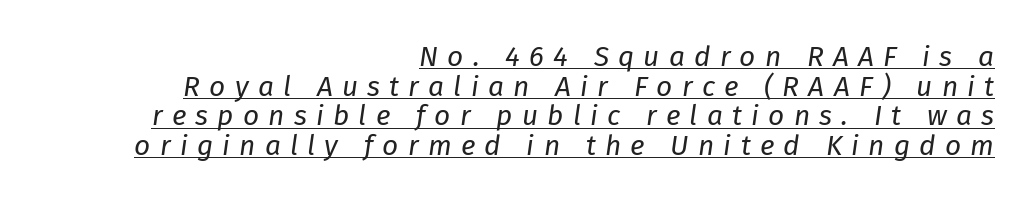
{"italic": "yes", "lean": "right", "slant_degrees": 8, "bold": "no", "weight": "regular", "width": "normal", "stroke_contrast": "low", "x_height": "medium", "monospaced": "no", "underline": "yes", "align": "right", "line_spacing": "tight", "line_spacing_ratio": 1.06, "letter_spacing": "wide", "letter_spacing_em": 0.33, "glyph_px": 28}
